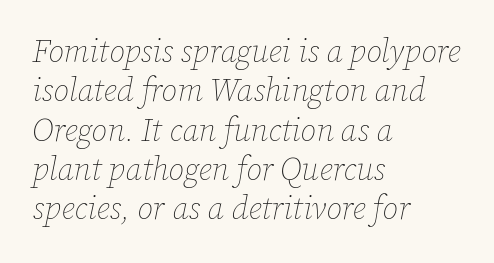
Q: Is the text bold? A: No.
Q: Is the text italic (slanted)? A: Yes, it leans right by about 12 degrees.
Q: Is the text underlined? A: No.
Q: How is the paragraph aligned? A: Left-aligned.
Q: Is the spacing between letters normal or unusually wide? A: Normal.
Q: Width (condensed, normal, or wide)? A: Normal.
Q: Stroke contrast? A: Low.
Q: x-height? A: Medium.
Q: Monospaced? A: No.
